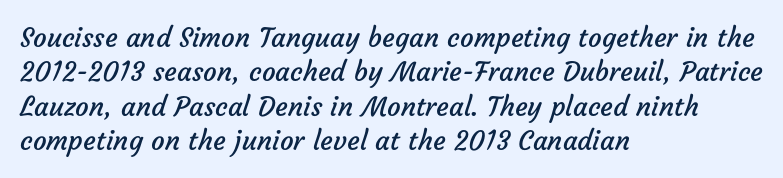
The paragraph shown leans on its left margin. Nothing unusual about the tracking: characters are spaced as the font intends. A normal amount of white space separates one row of letters from the next. These glyphs show unthickened strokes, regular width or finer.
